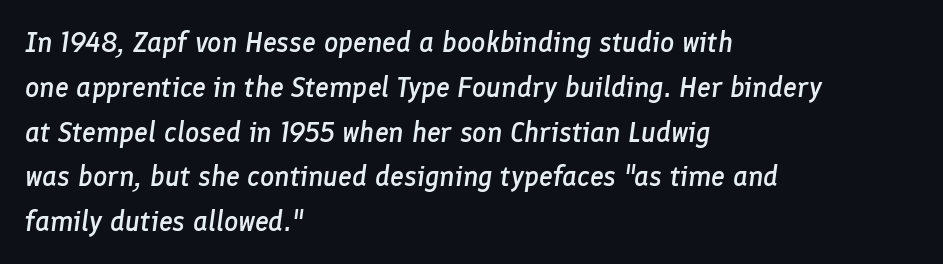
Designer's note — italics engaged. The block of text has a typical density, with ordinary space between rows. The rendering anchors every line to the left-hand side. Rule under the text: the space is simply empty. The gaps between neighbouring characters are ordinary and unremarkable. This is the in-between weight designers call semibold or demi.
